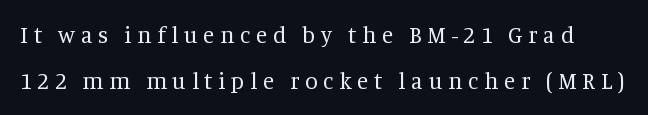
The image shows 23 px text type, upright; set loose line spacing (2.0x), unusually wide letter spacing (+0.25 em), not underlined.
